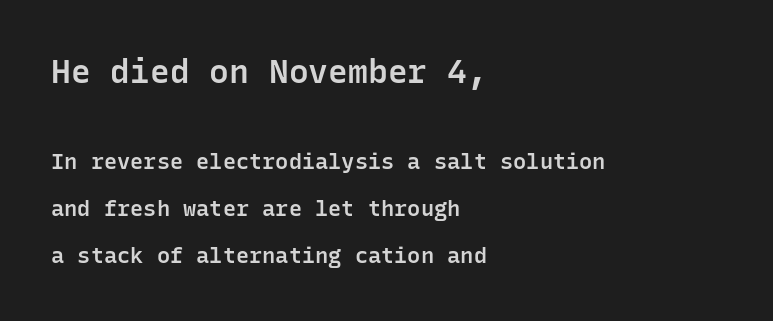
Is the type bold? Partly — it's a semibold, heavier than regular but not fully bold. Teacher's note: observe the even left margin — that is flush-left alignment. You can tell it's not italic because the verticals are truly vertical. Decoration check: the copy has no underline.
